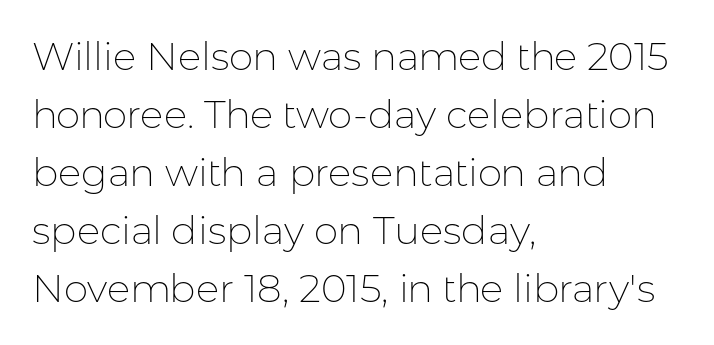
The space directly below the letters is spotless. Baseline-to-baseline distance is the conventional proportion of letter height. The text was rendered using a sans face with plain stroke endings. Characters remain perfectly vertical along every line.
